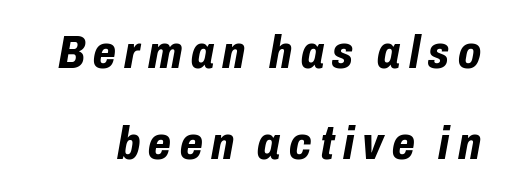
{"italic": "yes", "lean": "right", "slant_degrees": 10, "bold": "yes", "weight": "bold", "width": "condensed", "stroke_contrast": "low", "x_height": "medium", "monospaced": "no", "underline": "no", "line_spacing": "loose", "line_spacing_ratio": 1.94, "glyph_px": 47}
